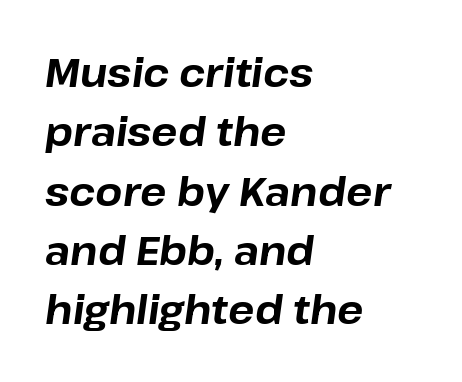
Visually the block forms a straight wall on the left and a jagged coastline on the right. These lines keep a tight, regular rhythm from letter to letter. The rendering uses a moderate line-height, typical for paragraphs. The letters advance in unequal steps, a hallmark of proportional type. Does the lettering tilt? It does — this is italic. Rule under the text: the space is simply empty.
